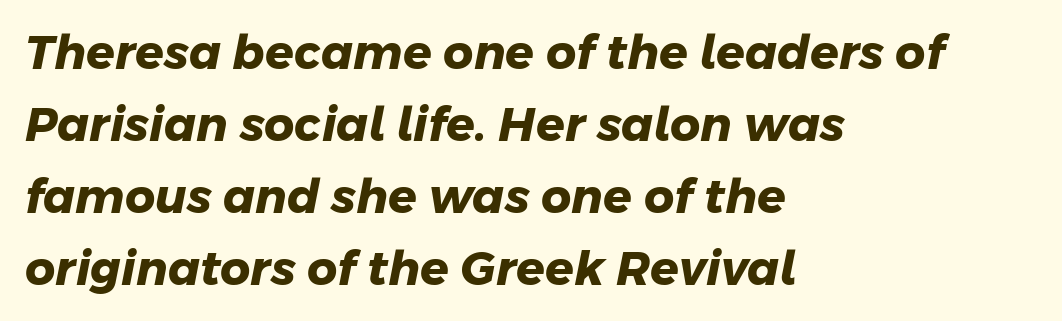
{"serif": "no", "bold": "yes", "weight": "heavy", "width": "normal", "stroke_contrast": "low", "x_height": "medium", "monospaced": "no", "underline": "no", "align": "left", "line_spacing": "normal", "line_spacing_ratio": 1.53, "letter_spacing": "normal", "letter_spacing_em": 0.0, "glyph_px": 47}
